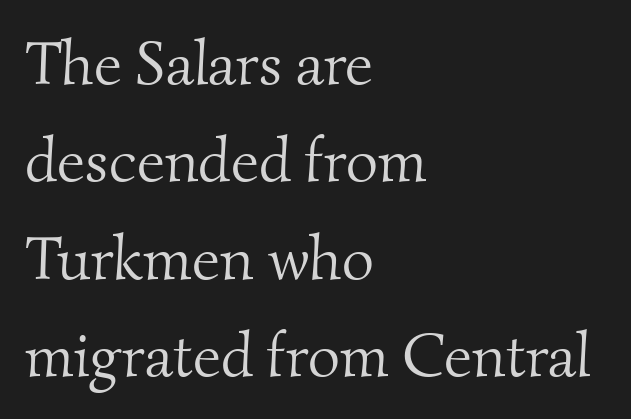
Nothing unusual about the tracking: characters are spaced as the font intends. No chunkiness to these letters — they're not bold. Examine the stroke ends and you'll spot serifs. The ragged edge is on the right, which tells us the setting is flush left.
